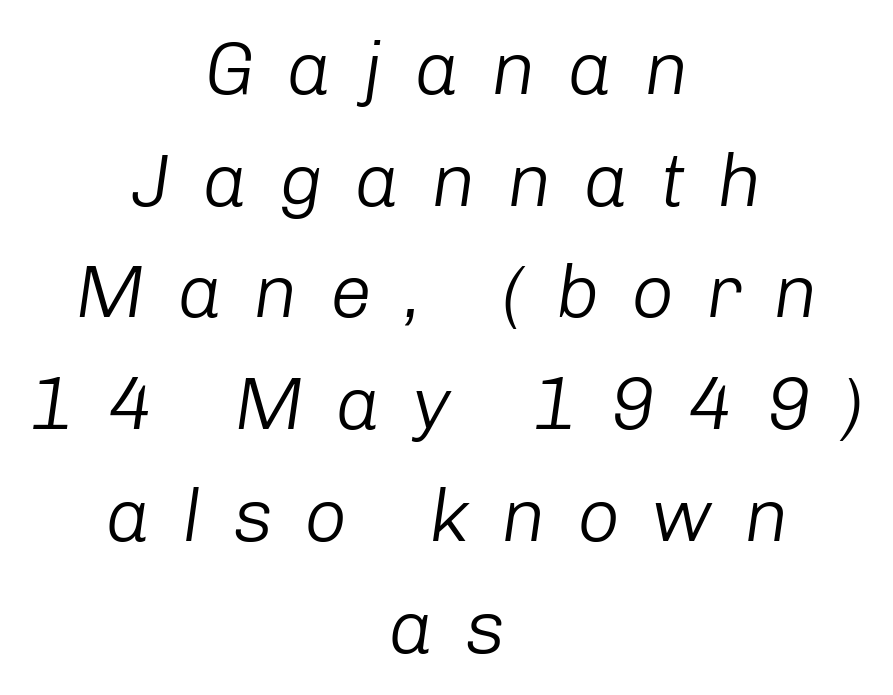
The image shows 75 px light type, italic (leaning right); set centered, normal line spacing (1.49x), unusually wide letter spacing (+0.42 em), not underlined; low stroke contrast and a medium x-height.
